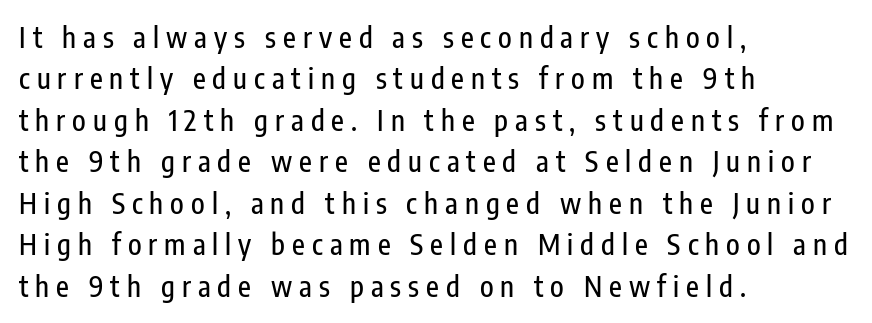
The image shows 28 px condensed sans-serif type, upright; set left-aligned, normal line spacing (1.48x), unusually wide letter spacing (+0.25 em), not underlined; low stroke contrast and a medium x-height.
